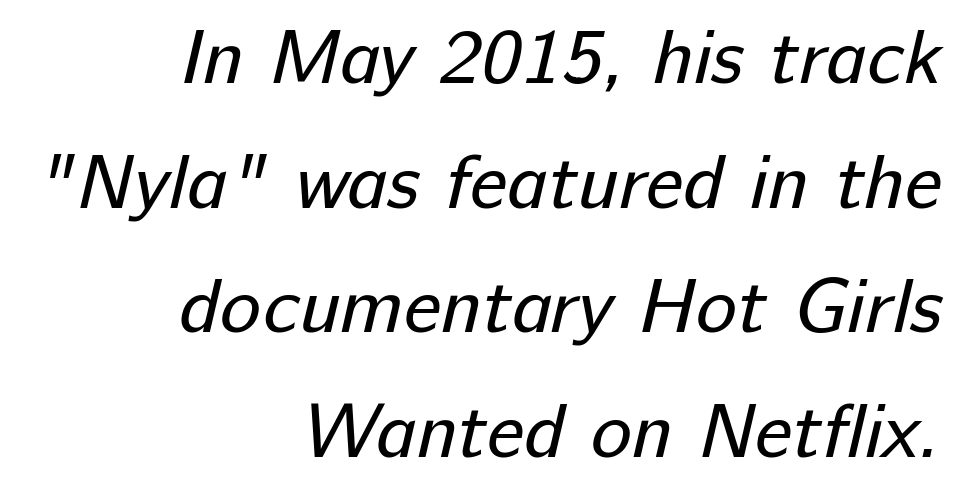
{"serif": "no", "bold": "no", "weight": "regular", "width": "normal", "stroke_contrast": "low", "x_height": "medium", "monospaced": "no", "underline": "no", "align": "right", "line_spacing": "normal", "line_spacing_ratio": 1.62, "letter_spacing": "normal", "letter_spacing_em": 0.0, "glyph_px": 77}
